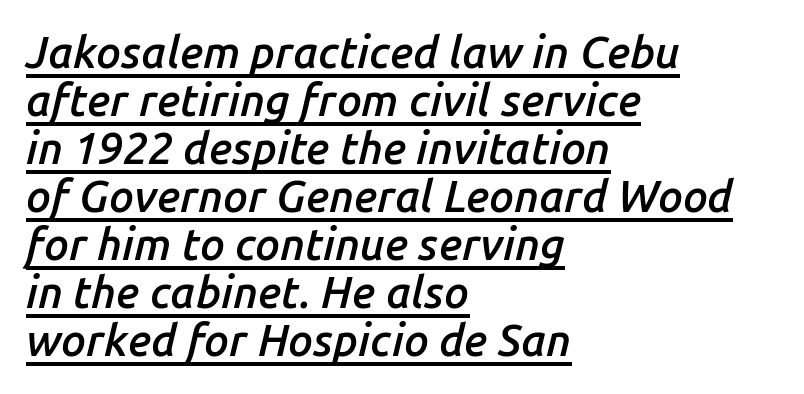
Notice how a bar underscores the lettering throughout. Reading down the block, your eye returns to a fixed left position each line. Here the designer chose a conventional face with non-uniform glyph widths. Italic: yes, the glyphs are oblique.
